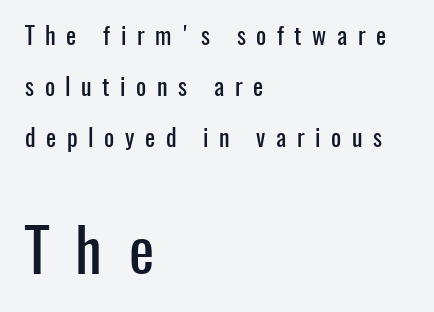
Q: Is the text italic (slanted)? A: No, it is upright.
Q: Is the typeface a serif or a sans-serif typeface? A: Sans-serif.
Q: Is the text underlined? A: No.
Q: How is the paragraph aligned? A: Left-aligned.
Q: Is the spacing between letters normal or unusually wide? A: Unusually wide.
Q: Is the spacing between lines tight, normal or loose? A: Loose.
Q: Which block of text is set in a larger size, the first (top) or the second (bottom)? A: The second (bottom) one.
Q: Width (condensed, normal, or wide)? A: Condensed.
Q: Stroke contrast? A: Low.
Q: x-height? A: Medium.
Q: Monospaced? A: No.
